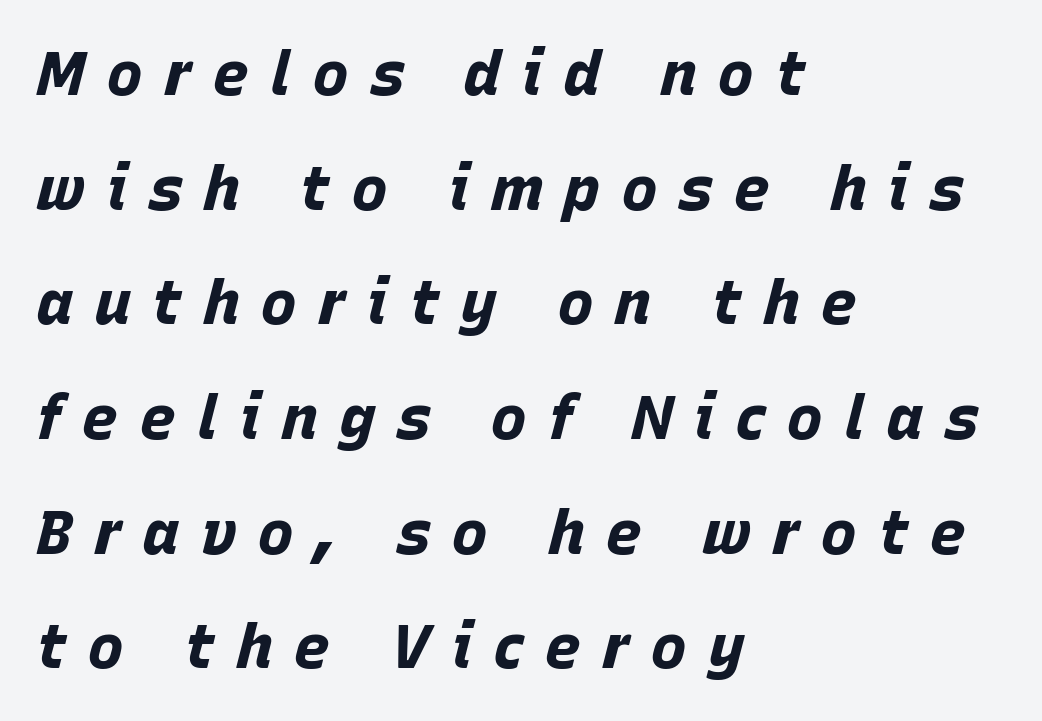
The image shows 62 px bold type, italic (leaning right); set left-aligned, line spacing 1.85x, unusually wide letter spacing (+0.33 em), not underlined; low stroke contrast and a large x-height.
